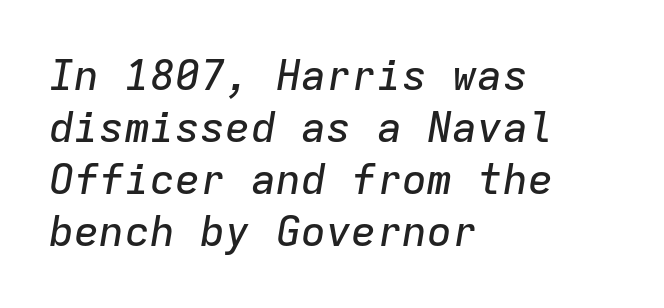
Underlining? Definitely not there. In terms of posture, this sample is oblique. Is this a fixed-width face? Yes — each glyph sits in an identical cell. Standard letterfit; no display-style spreading of the glyphs. Visually the block forms a straight wall on the left and a jagged coastline on the right.
